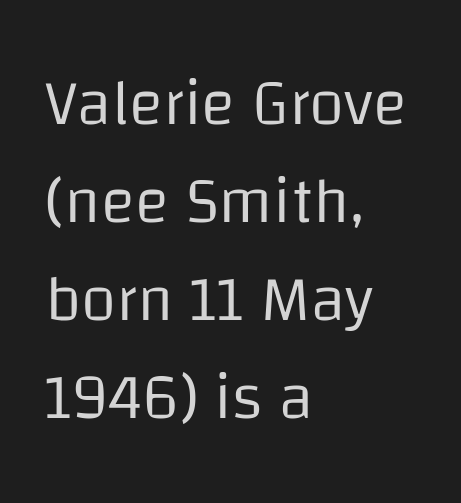
The image shows 64 px regular-weight sans-serif type, upright; set left-aligned, normal line spacing (1.53x), normal letter spacing, not underlined; low stroke contrast and a large x-height.
